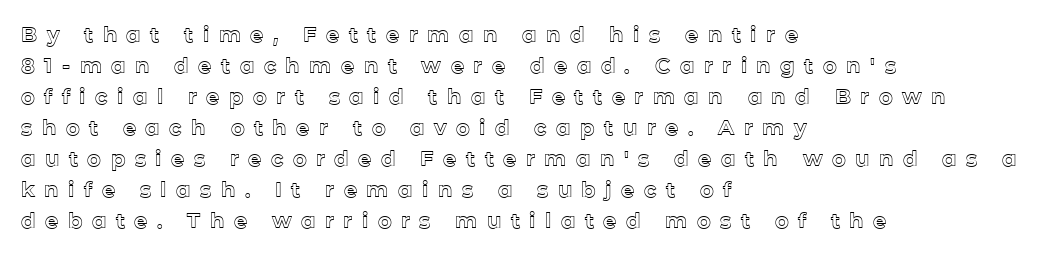
{"italic": "no", "underline": "no", "align": "left", "line_spacing": "normal", "line_spacing_ratio": 1.48, "letter_spacing": "wide", "letter_spacing_em": 0.45, "glyph_px": 21}
